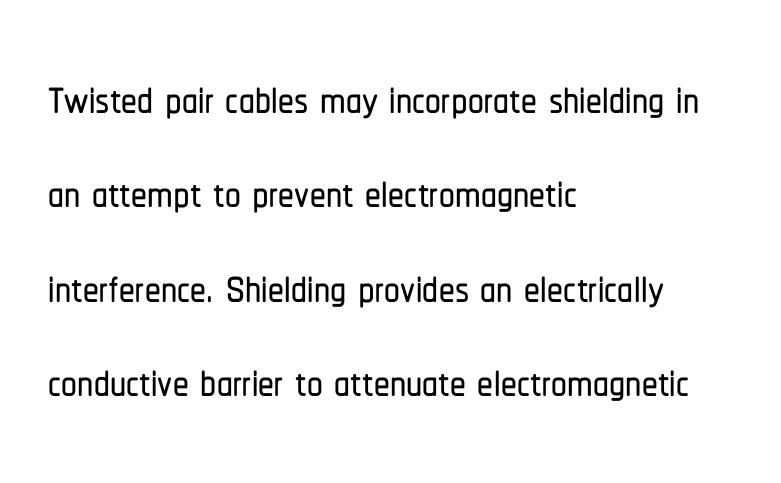
{"serif": "no", "italic": "no", "width": "condensed", "stroke_contrast": "low", "x_height": "medium", "monospaced": "no", "underline": "no", "align": "left", "line_spacing": "normal", "line_spacing_ratio": 1.5, "letter_spacing": "normal", "letter_spacing_em": 0.0, "glyph_px": 63}
